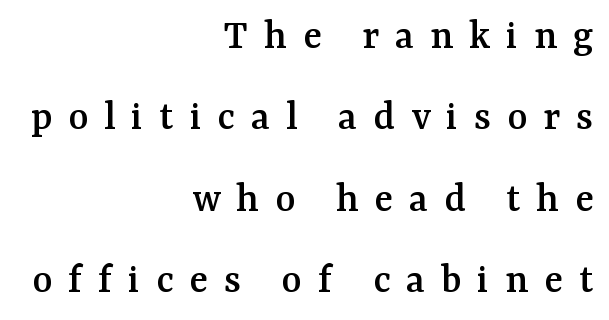
Q: Is the text italic (slanted)? A: No, it is upright.
Q: Is the typeface a serif or a sans-serif typeface? A: Serif.
Q: Is the text underlined? A: No.
Q: How is the paragraph aligned? A: Right-aligned.
Q: Is the spacing between letters normal or unusually wide? A: Unusually wide.
Q: Width (condensed, normal, or wide)? A: Normal.
Q: Stroke contrast? A: Medium.
Q: x-height? A: Medium.
Q: Monospaced? A: No.
